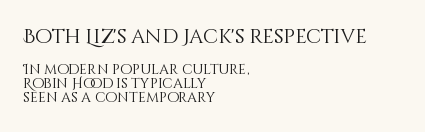
You could barely slide anything between these rows. The typography opts for an upright posture over an oblique one. Stems and bowls with no extra thickness — not bold. The space beneath each line is pristine and unruled. These lines are set flush left with a ragged right edge. What stands out about the letter spacing? Nothing — it is the standard amount.
